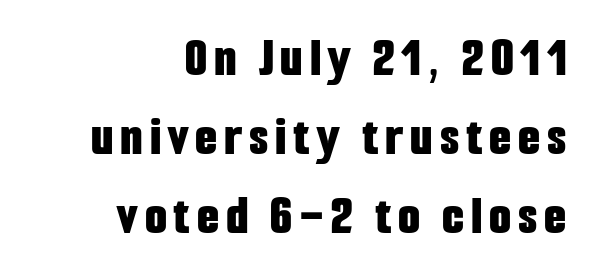
Q: Is the text bold? A: Yes.
Q: Is the text italic (slanted)? A: No, it is upright.
Q: Is the typeface a serif or a sans-serif typeface? A: Sans-serif.
Q: Is the text underlined? A: No.
Q: How is the paragraph aligned? A: Right-aligned.
Q: Is the spacing between lines tight, normal or loose? A: Normal.
Q: Width (condensed, normal, or wide)? A: Condensed.
Q: Stroke contrast? A: Low.
Q: x-height? A: Medium.
Q: Monospaced? A: No.
